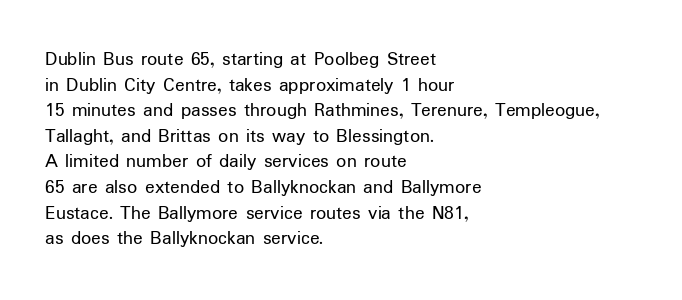
The weight would be labelled regular, book, light, or lighter still. Tall strokes in this sample are plumb rather than angled. These lines stack with their left ends in a neat column. Unmarked baselines from the first word to the last. Regular leading. A typesetter would call this zero additional tracking.
